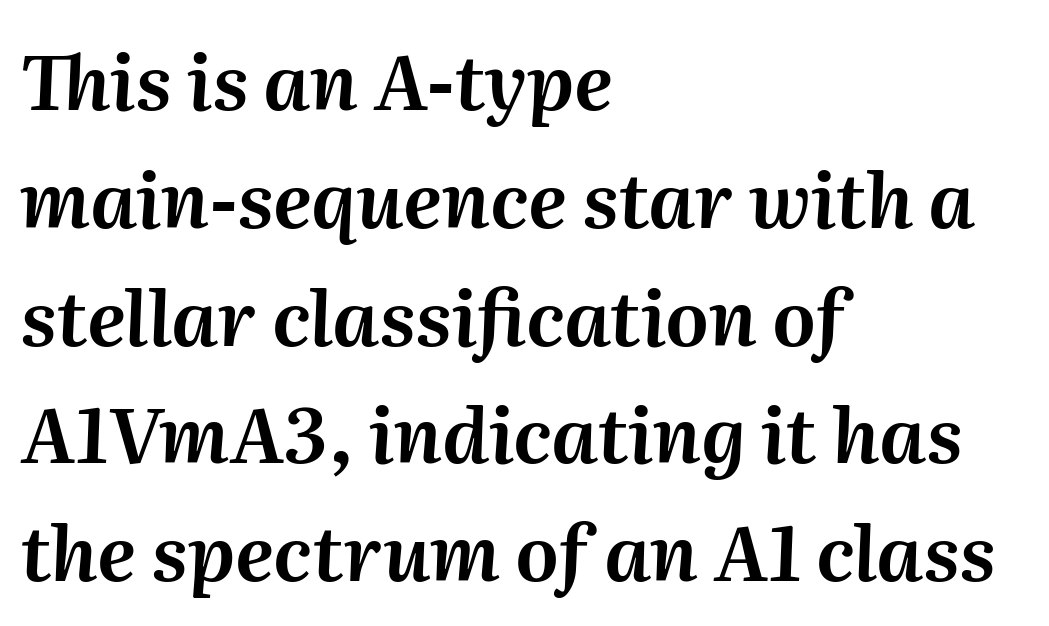
The image shows 76 px text type, italic (leaning right); set left-aligned, normal line spacing (1.55x), normal letter spacing, not underlined; medium stroke contrast and a medium x-height.
